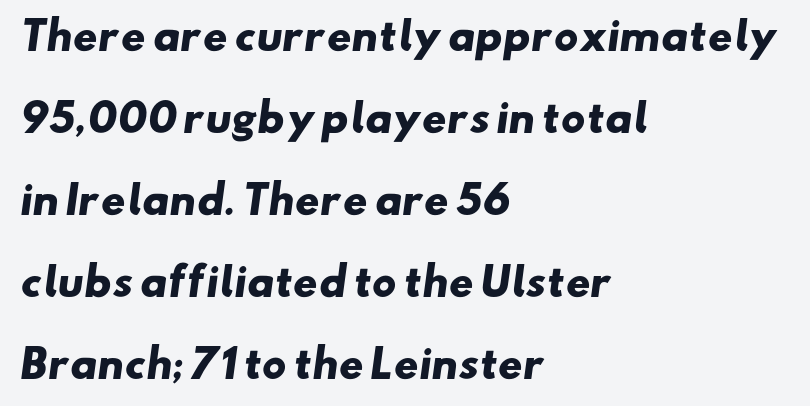
These lines stack with their left ends in a neat column. Looks like regular typesetting: each glyph gets only the width it needs. These words are printed bold, with thick strokes throughout. Leading is clearly above the norm, producing a sparse column. Is the letter spacing exaggerated? No — it looks like the ordinary default.
